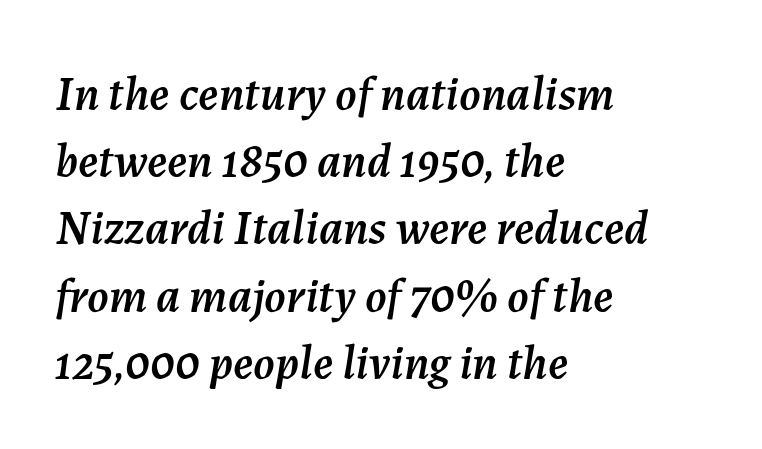
The line texture is even and compact thanks to regular tracking. The typesetter chose a ragged-right arrangement here. Honestly, there is no underline to notice here at all. Rows of type keep a routine distance in the vertical direction. The rendering applies a slant to the glyphs.
